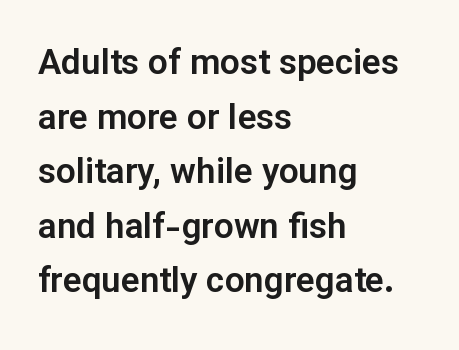
The image shows 35 px sans-serif type, upright; set left-aligned, normal line spacing (1.56x), normal letter spacing, not underlined; low stroke contrast and a medium x-height.
